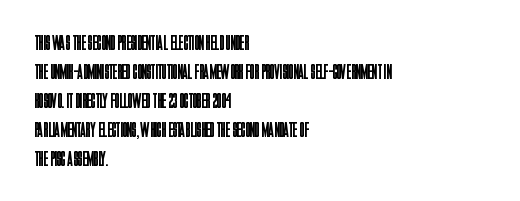
Q: Is the text bold? A: No.
Q: Is the text italic (slanted)? A: No, it is upright.
Q: Is the text underlined? A: No.
Q: How is the paragraph aligned? A: Left-aligned.
Q: Is the spacing between letters normal or unusually wide? A: Normal.
Q: Is the spacing between lines tight, normal or loose? A: Normal.
